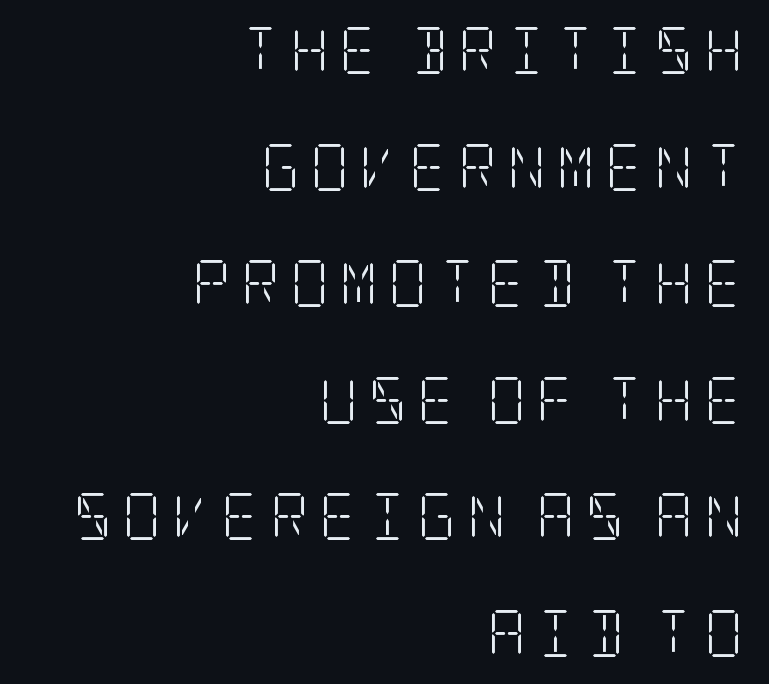
The typesetting does not lean heavy: it is not bold. Vertical strokes here are truly vertical. These lines have a slow, spaced-out rhythm from letter to letter. Rule under the text: the space is simply empty. Is the block centered? No — it sits flush against the right margin.
